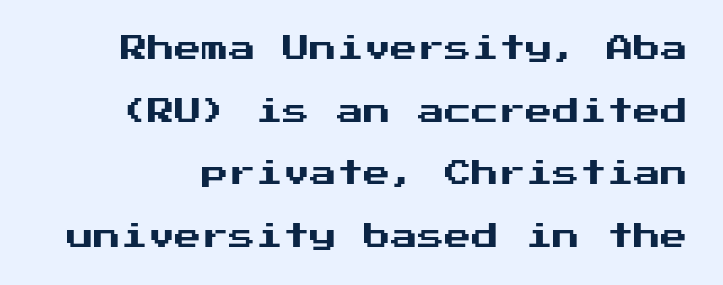
This sample uses plain, unmodified letter spacing. Posture: vertical. Successive baselines arrive slowly, with a big drop between each. The strip under each line holds only bare page.
